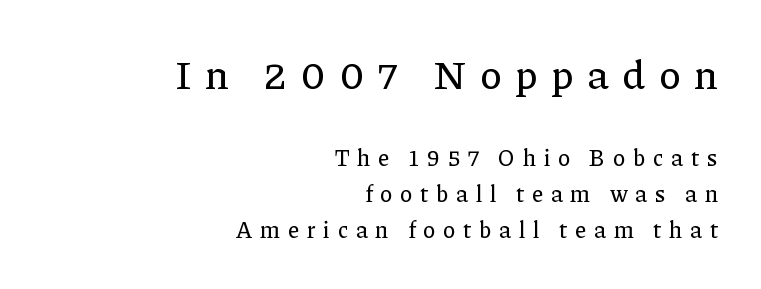
You could only call the tracking loose — the letters float apart. Size contrast runs from large at the top to small at the bottom. Spacing verdict: proportional, widths tailored to each character. Each letter's strokes conclude with small projecting serifs. This sample is right-justified, so line beginnings fall wherever the words allow. Nope, not italic — everything's standing straight.
